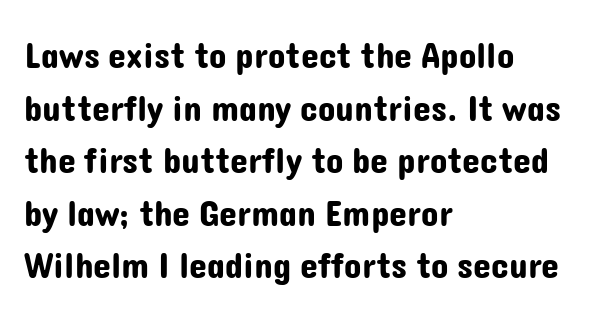
Q: Is the text italic (slanted)? A: No, it is upright.
Q: Is the typeface a serif or a sans-serif typeface? A: Sans-serif.
Q: Is the text underlined? A: No.
Q: How is the paragraph aligned? A: Left-aligned.
Q: Is the spacing between letters normal or unusually wide? A: Normal.
Q: Is the spacing between lines tight, normal or loose? A: Normal.
Q: Width (condensed, normal, or wide)? A: Normal.
Q: Stroke contrast? A: Low.
Q: x-height? A: Medium.
Q: Monospaced? A: No.
